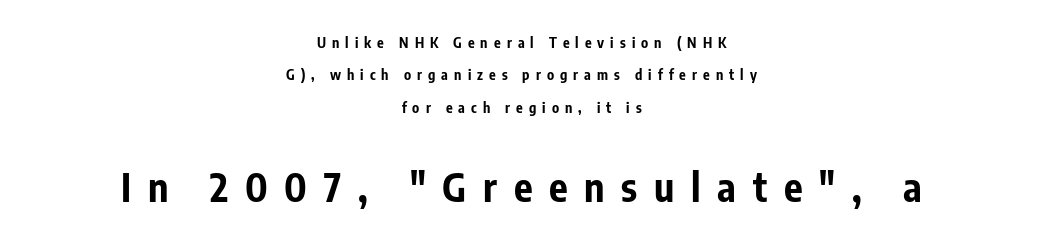
The image shows 39 px bold, condensed sans-serif type, upright; set centered, loose line spacing (2.31x), unusually wide letter spacing (+0.43 em), not underlined; the second (bottom) block is 2.79x larger; low stroke contrast and a medium x-height.
